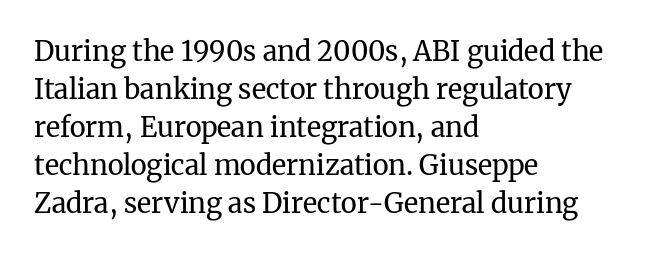
Q: Is the text bold? A: No.
Q: Is the text italic (slanted)? A: No, it is upright.
Q: Is the text underlined? A: No.
Q: How is the paragraph aligned? A: Left-aligned.
Q: Is the spacing between letters normal or unusually wide? A: Normal.
Q: Is the spacing between lines tight, normal or loose? A: Normal.
